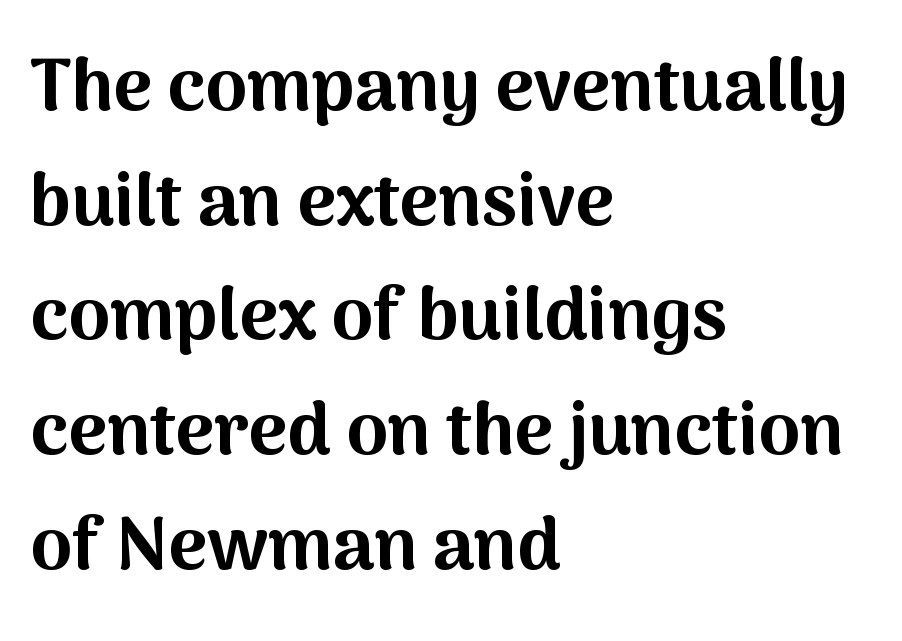
The image shows 74 px bold sans-serif type, upright; set left-aligned, normal line spacing (1.55x), normal letter spacing, not underlined; medium stroke contrast and a medium x-height.
